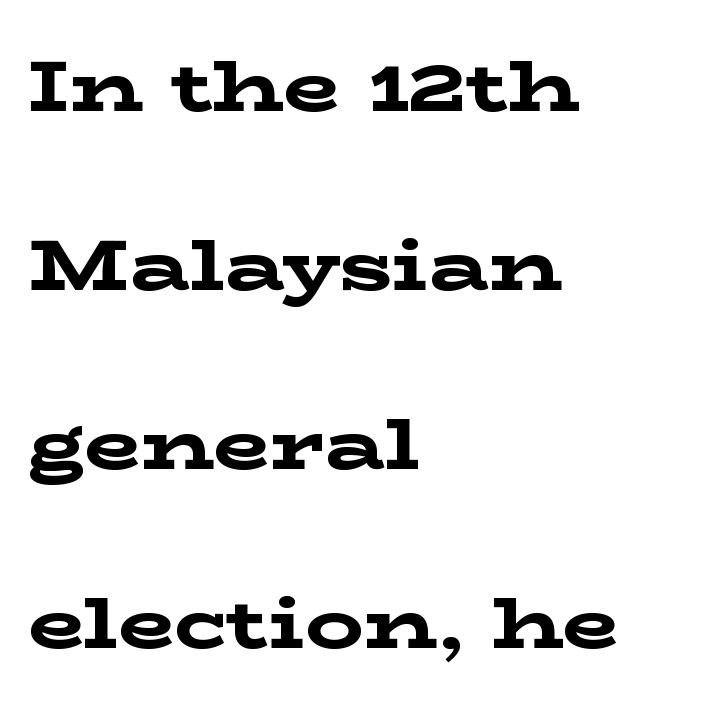
Between one letter and the next there's only the usual sliver of space. One glance says open: line gaps are wider than usual. Descender tails drop into unmarked territory. Line beginnings align vertically; line endings do not.
